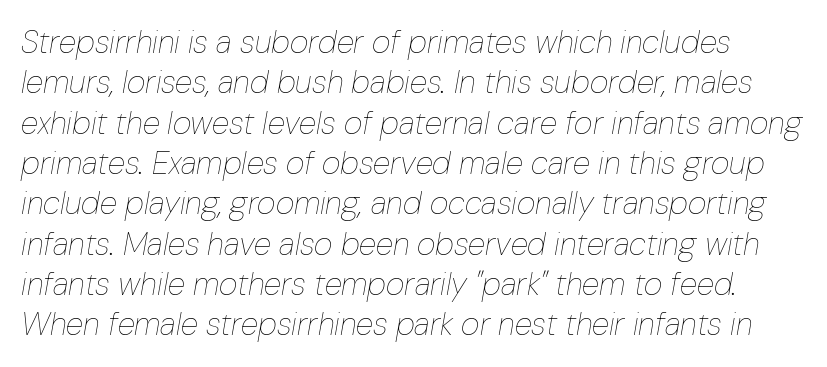
The image shows 32 px thin, condensed type, italic (leaning right); set normal line spacing (1.26x), normal letter spacing, not underlined; low stroke contrast and a medium x-height.
